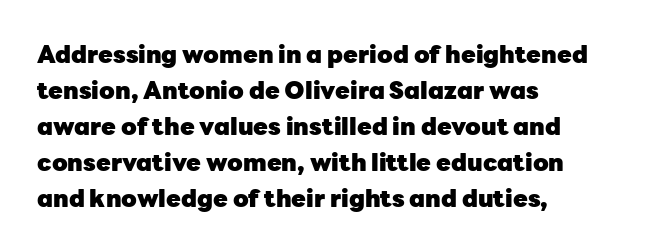
Q: Is the text bold? A: Yes.
Q: Is the text italic (slanted)? A: No, it is upright.
Q: Is the text underlined? A: No.
Q: How is the paragraph aligned? A: Left-aligned.
Q: Is the spacing between letters normal or unusually wide? A: Normal.
Q: Is the spacing between lines tight, normal or loose? A: Normal.
